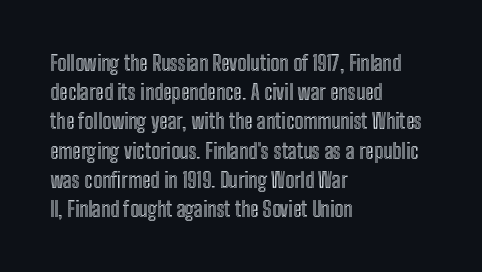
The image shows 21 px text type, upright; set left-aligned, normal line spacing (1.39x), normal letter spacing, not underlined.
